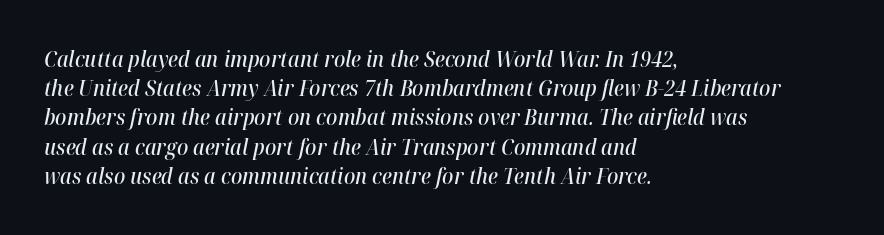
{"italic": "yes", "lean": "right", "slant_degrees": 12, "bold": "semi", "underline": "no", "align": "left", "line_spacing": "normal", "line_spacing_ratio": 1.39, "letter_spacing": "normal", "letter_spacing_em": 0.0, "glyph_px": 21}
